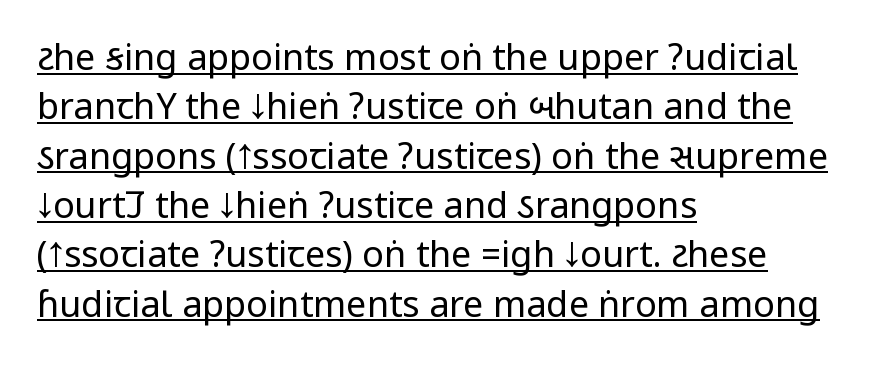
{"serif": "no", "italic": "no", "bold": "no", "weight": "regular", "width": "condensed", "stroke_contrast": "low", "underline": "yes", "align": "left", "line_spacing": "normal", "line_spacing_ratio": 1.37, "letter_spacing": "normal", "letter_spacing_em": 0.0, "glyph_px": 36}
